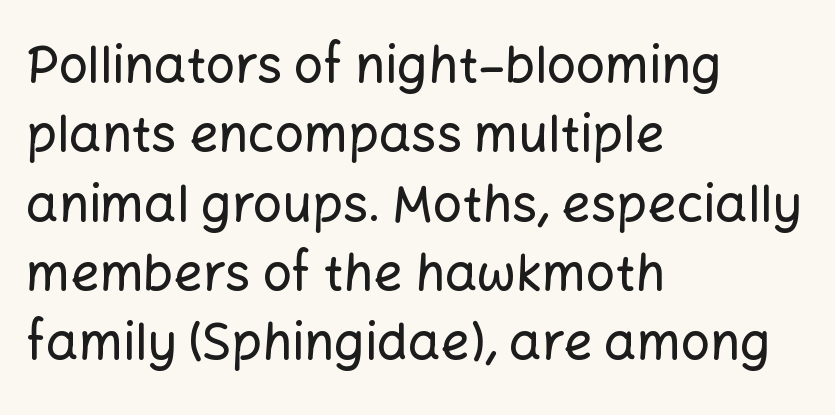
The lines are quadded left. Here the designer chose a conventional face with non-uniform glyph widths. Every stem runs plumb, perpendicular to the baseline. Each word holds together tightly as a unit, with standard inter-letter gaps. Classification — sans serif. Does the leading feel generous? No, just average.
